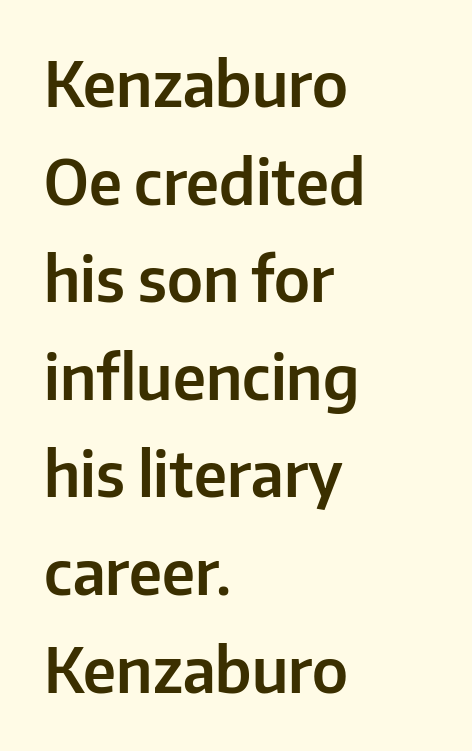
Q: Is the text italic (slanted)? A: No, it is upright.
Q: Is the typeface a serif or a sans-serif typeface? A: Sans-serif.
Q: Is the text underlined? A: No.
Q: How is the paragraph aligned? A: Left-aligned.
Q: Is the spacing between letters normal or unusually wide? A: Normal.
Q: Is the spacing between lines tight, normal or loose? A: Normal.
Q: Width (condensed, normal, or wide)? A: Normal.
Q: Stroke contrast? A: Low.
Q: x-height? A: Medium.
Q: Monospaced? A: No.
